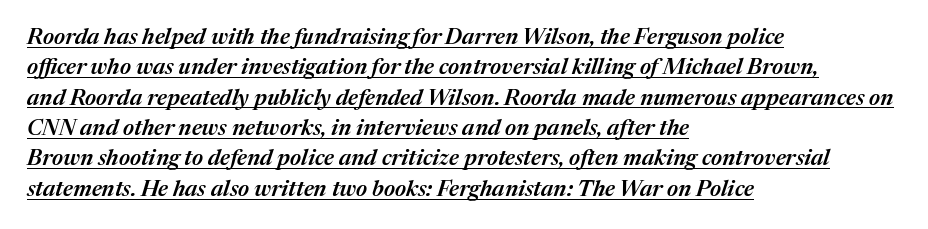
Q: Is the text bold? A: Semi-bold.
Q: Is the text italic (slanted)? A: Yes, it leans right by about 17 degrees.
Q: Is the text underlined? A: Yes.
Q: How is the paragraph aligned? A: Left-aligned.
Q: Is the spacing between letters normal or unusually wide? A: Normal.
Q: Is the spacing between lines tight, normal or loose? A: Normal.
